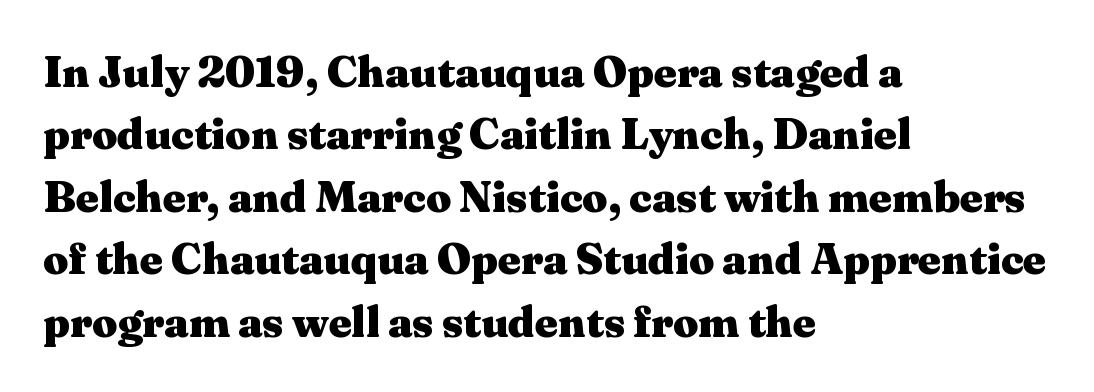
Q: Is the text bold? A: Yes.
Q: Is the text italic (slanted)? A: No, it is upright.
Q: Is the typeface a serif or a sans-serif typeface? A: Serif.
Q: Is the text underlined? A: No.
Q: How is the paragraph aligned? A: Left-aligned.
Q: Is the spacing between letters normal or unusually wide? A: Normal.
Q: Is the spacing between lines tight, normal or loose? A: Normal.
Q: Width (condensed, normal, or wide)? A: Wide.
Q: Stroke contrast? A: Medium.
Q: x-height? A: Medium.
Q: Monospaced? A: No.
